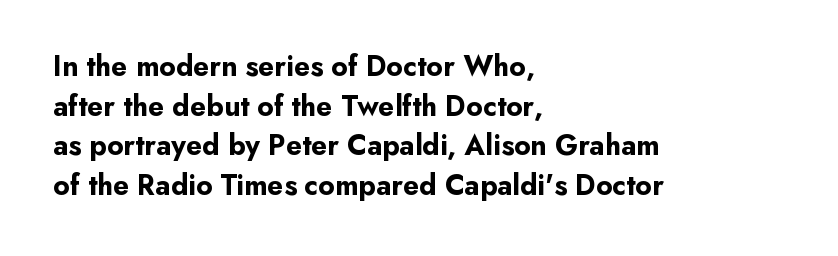
The image shows 29 px bold sans-serif type, upright; set left-aligned, normal line spacing (1.37x), normal letter spacing, not underlined; low stroke contrast and a small x-height.
